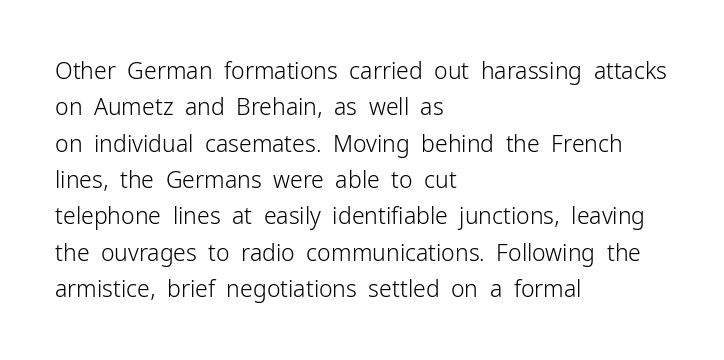
{"italic": "no", "bold": "no", "underline": "no", "align": "left", "line_spacing": "normal", "line_spacing_ratio": 1.58, "letter_spacing": "normal", "letter_spacing_em": 0.0, "glyph_px": 23}
